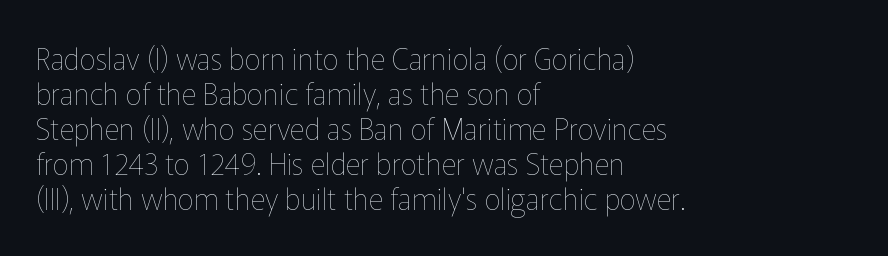
Here the glyphs are tracked normally, forming tight word shapes. A classic flush-left, rag-right setting is used for this passage. The font sits on the lighter half of the weight spectrum, regular included. The rendering uses natural spacing where letterforms have individual widths.
